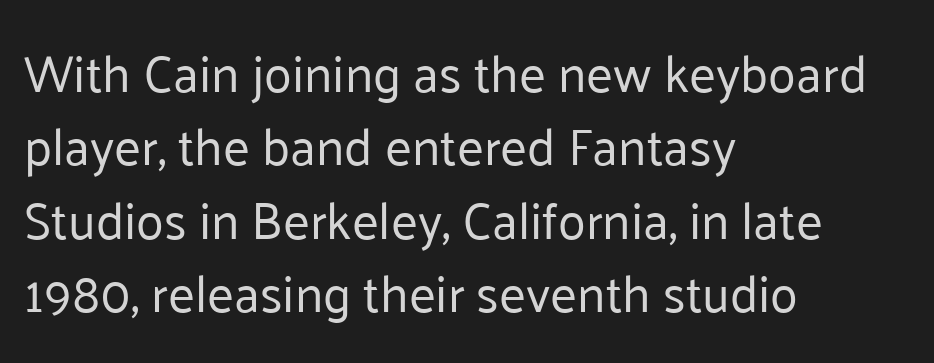
Do the characters align in a grid? No, the font is proportional. No extra tracking has been applied to these lines. No feet cap the strokes, marking this as sans-serif type. Vertical stems look standard width or narrower in stroke.
